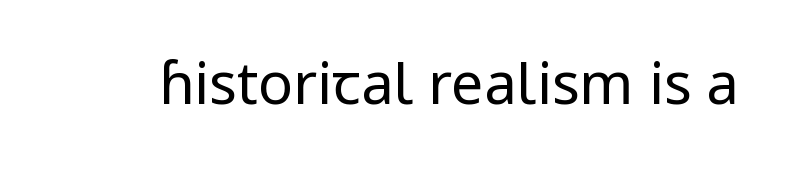
Q: Is the text bold? A: No.
Q: Is the text italic (slanted)? A: No, it is upright.
Q: Is the typeface a serif or a sans-serif typeface? A: Sans-serif.
Q: Is the text underlined? A: No.
Q: Is the spacing between letters normal or unusually wide? A: Normal.
Q: Width (condensed, normal, or wide)? A: Normal.
Q: Stroke contrast? A: Low.
Q: x-height? A: Medium.
Q: Monospaced? A: No.
